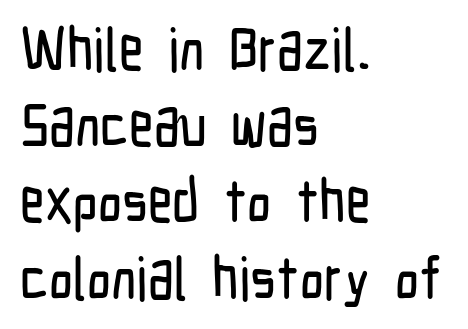
{"serif": "no", "italic": "no", "width": "condensed", "stroke_contrast": "low", "x_height": "medium", "monospaced": "no", "underline": "no", "align": "left", "line_spacing": "normal", "line_spacing_ratio": 1.27, "letter_spacing": "normal", "letter_spacing_em": 0.0, "glyph_px": 60}
